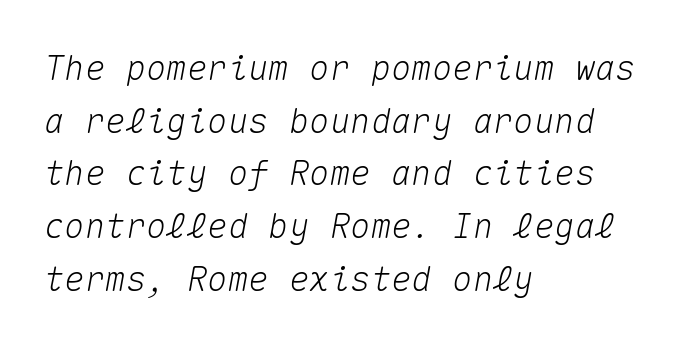
Q: Is the text italic (slanted)? A: Yes, it leans right by about 10 degrees.
Q: Is the text underlined? A: No.
Q: How is the paragraph aligned? A: Left-aligned.
Q: Is the spacing between letters normal or unusually wide? A: Normal.
Q: Is the spacing between lines tight, normal or loose? A: Normal.
Q: Width (condensed, normal, or wide)? A: Normal.
Q: Stroke contrast? A: Medium.
Q: x-height? A: Medium.
Q: Monospaced? A: Yes.
